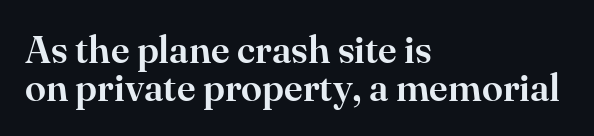
Students, note that the glyphs here touch the page at normal intervals. Each letter keeps its own natural width here, so spacing adapts to shape. Descenders hang freely into open space. These lines huddle together more closely than default settings would place them. The letters stand upright; this is a roman face.
